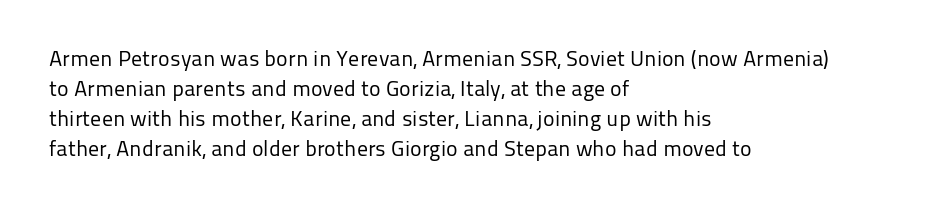
Q: Is the text bold? A: No.
Q: Is the text italic (slanted)? A: No, it is upright.
Q: Is the text underlined? A: No.
Q: How is the paragraph aligned? A: Left-aligned.
Q: Is the spacing between letters normal or unusually wide? A: Normal.
Q: Is the spacing between lines tight, normal or loose? A: Normal.
